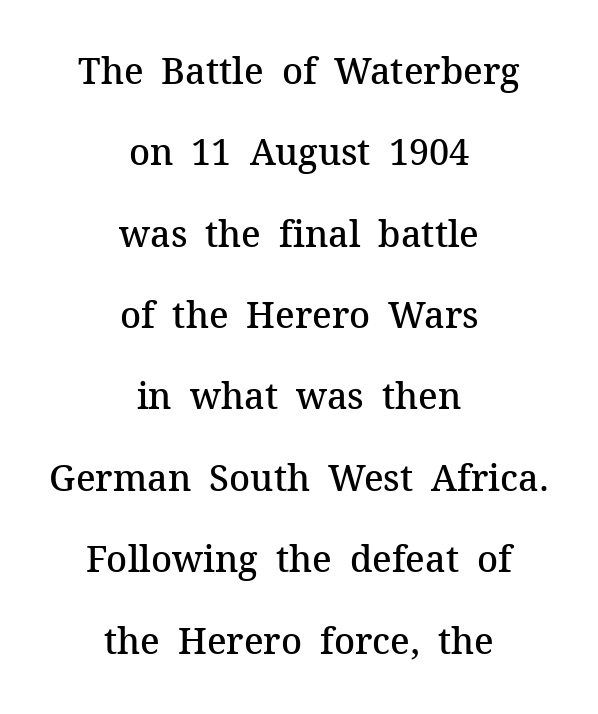
{"serif": "yes", "italic": "no", "bold": "semi", "weight": "semibold", "width": "normal", "stroke_contrast": "medium", "x_height": "medium", "monospaced": "no", "underline": "no", "align": "center", "line_spacing": "loose", "line_spacing_ratio": 2.26, "letter_spacing": "normal", "letter_spacing_em": 0.0, "glyph_px": 36}
